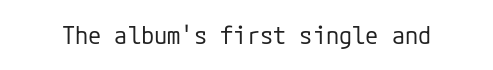
Q: Is the text bold? A: No.
Q: Is the text italic (slanted)? A: No, it is upright.
Q: Is the text underlined? A: No.
Q: Is the spacing between letters normal or unusually wide? A: Normal.
